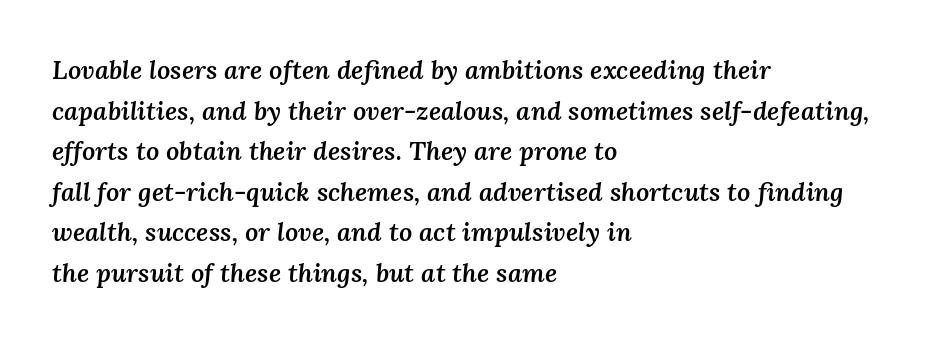
The text block is weighted toward the left margin, trailing off unevenly rightward. If you drew a line through each stem, it would be angled. In terms of weight, the rendering is demibold, just under bold. The passage shown stacks its lines at a standard gap. Here the glyphs are tracked normally, forming tight word shapes. Has an underline been added? It has not.
